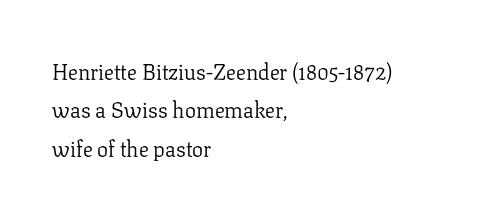
{"italic": "no", "bold": "no", "underline": "no", "align": "left", "line_spacing_ratio": 1.74, "letter_spacing": "normal", "letter_spacing_em": 0.0, "glyph_px": 22}
